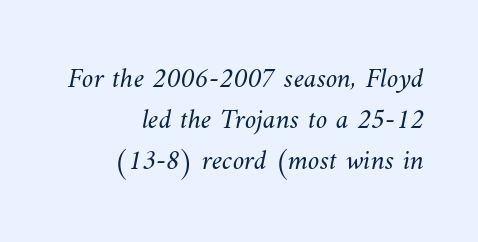
{"bold": "no", "weight": "light", "width": "normal", "stroke_contrast": "medium", "x_height": "small", "monospaced": "no", "underline": "no", "align": "right", "line_spacing": "normal", "line_spacing_ratio": 1.41, "letter_spacing": "normal", "letter_spacing_em": 0.0, "glyph_px": 29}
